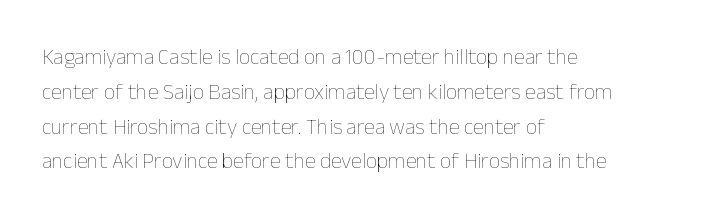
The image shows 22 px text type, upright; set left-aligned, normal line spacing (1.58x), normal letter spacing, not underlined.
